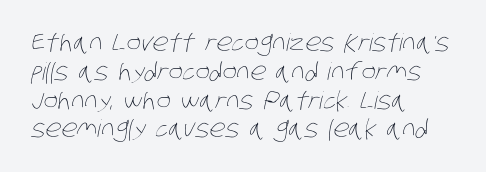
{"bold": "no", "underline": "no", "align": "left", "line_spacing_ratio": 1.2, "letter_spacing": "normal", "letter_spacing_em": 0.0, "glyph_px": 24}
